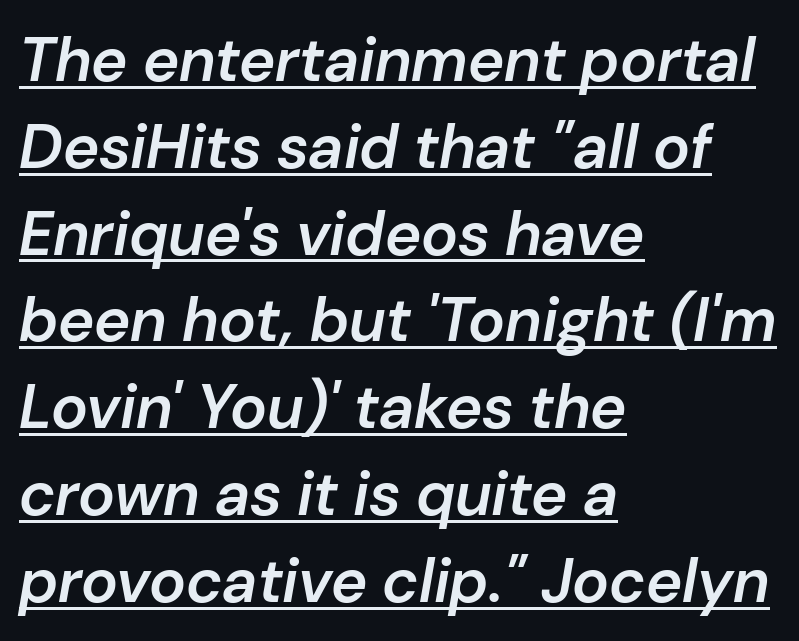
The image shows 62 px semibold type, italic (leaning right); set left-aligned, normal line spacing (1.4x), normal letter spacing, underlined; low stroke contrast and a medium x-height.
